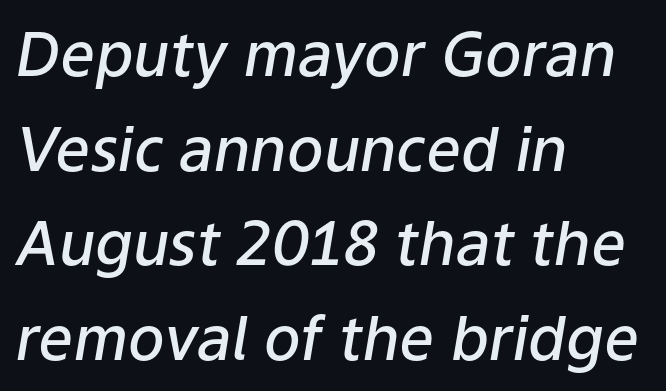
The image shows 61 px semibold type, italic (leaning right); set left-aligned, normal line spacing (1.55x), normal letter spacing, not underlined; low stroke contrast and a medium x-height.
